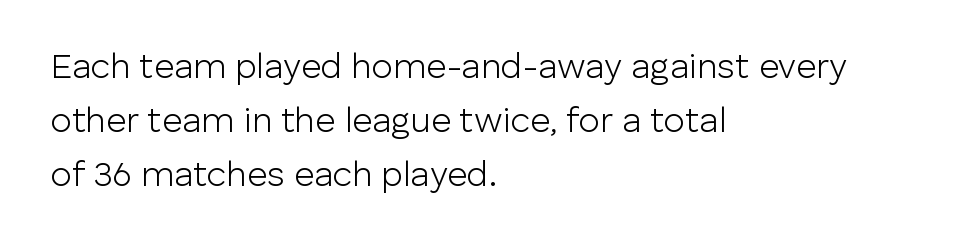
Q: Is the text bold? A: No.
Q: Is the text italic (slanted)? A: No, it is upright.
Q: Is the typeface a serif or a sans-serif typeface? A: Sans-serif.
Q: Is the text underlined? A: No.
Q: How is the paragraph aligned? A: Left-aligned.
Q: Is the spacing between letters normal or unusually wide? A: Normal.
Q: Is the spacing between lines tight, normal or loose? A: Normal.
Q: Width (condensed, normal, or wide)? A: Normal.
Q: Stroke contrast? A: Low.
Q: x-height? A: Medium.
Q: Monospaced? A: No.
